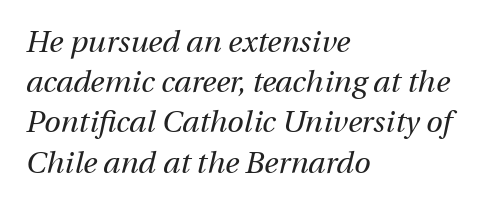
Proportional: the letters do not fall into vertical columns. In terms of letterspacing, this is plain default setting. These lines sit exactly where default settings would place them. The text block is weighted toward the left margin, trailing off unevenly rightward. Style check: oblique. Any mark beneath the type? The region is blank.
